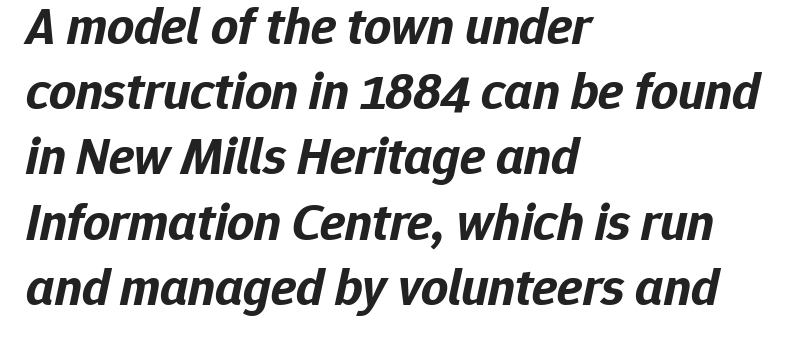
Q: Is the text bold? A: Yes.
Q: Is the text italic (slanted)? A: Yes, it leans right by about 12 degrees.
Q: Is the text underlined? A: No.
Q: How is the paragraph aligned? A: Left-aligned.
Q: Is the spacing between letters normal or unusually wide? A: Normal.
Q: Width (condensed, normal, or wide)? A: Normal.
Q: Stroke contrast? A: Low.
Q: x-height? A: Medium.
Q: Monospaced? A: No.
